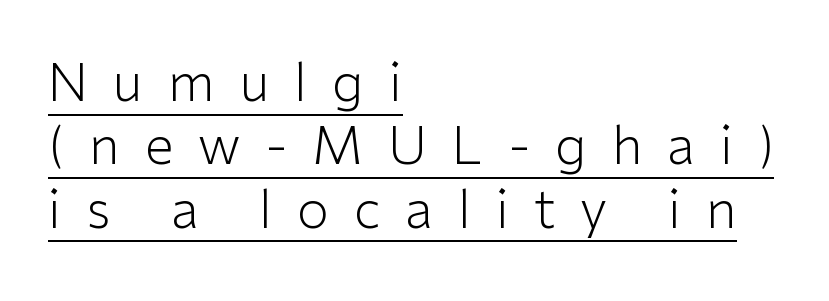
{"serif": "no", "italic": "no", "bold": "no", "weight": "light", "width": "normal", "stroke_contrast": "low", "x_height": "medium", "monospaced": "no", "underline": "yes", "align": "left", "line_spacing_ratio": 1.22, "letter_spacing": "wide", "letter_spacing_em": 0.48, "glyph_px": 52}
